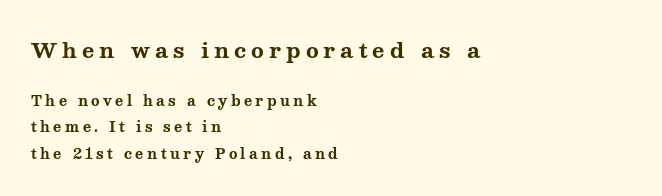
{"italic": "no", "bold": "yes", "underline": "no", "align": "left", "line_spacing": "loose", "line_spacing_ratio": 1.9, "letter_spacing": "wide", "letter_spacing_em": 0.24, "larger_block": "first", "size_ratio": 1.5, "glyph_px": 21}
